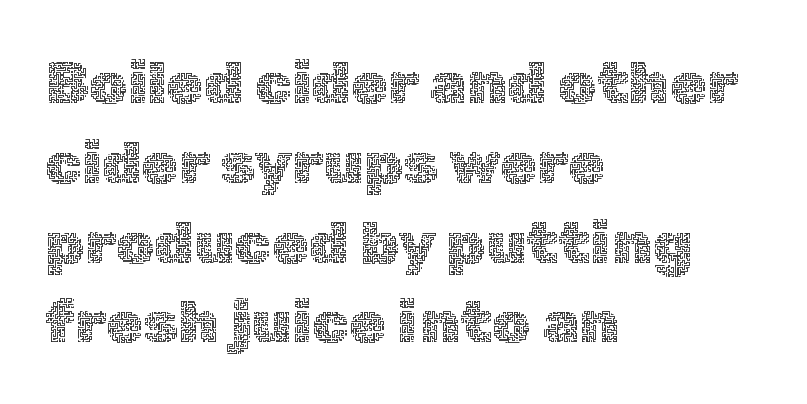
This sample uses plain, unmodified letter spacing. Type without underlining. A typesetter would call this leading conventional body-copy spacing. Bold? No — there's no thickening of the strokes. Where is the straight margin? On the left. Does the lettering tilt? It doesn't — this is upright.
